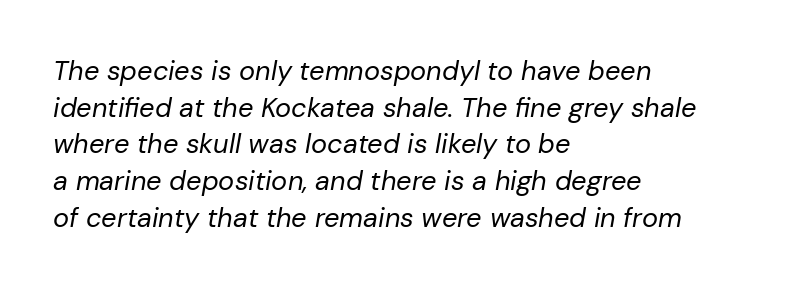
{"italic": "yes", "lean": "right", "slant_degrees": 10, "bold": "no", "underline": "no", "align": "left", "line_spacing": "normal", "line_spacing_ratio": 1.36, "letter_spacing": "normal", "letter_spacing_em": 0.0, "glyph_px": 27}
